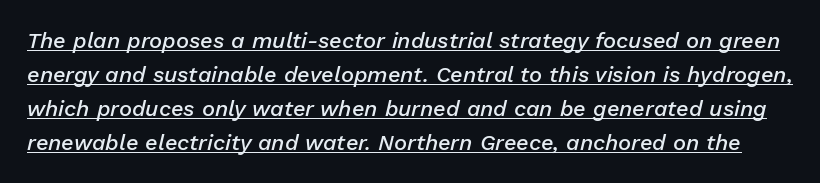
Honestly, the letter spacing is just normal — you wouldn't notice it. The line-height multiplier appears to be the usual default. The passage shown is underscored from start to finish. As a designer I'd log this as weight 600, semibold. Italic: yes, the glyphs are oblique.
